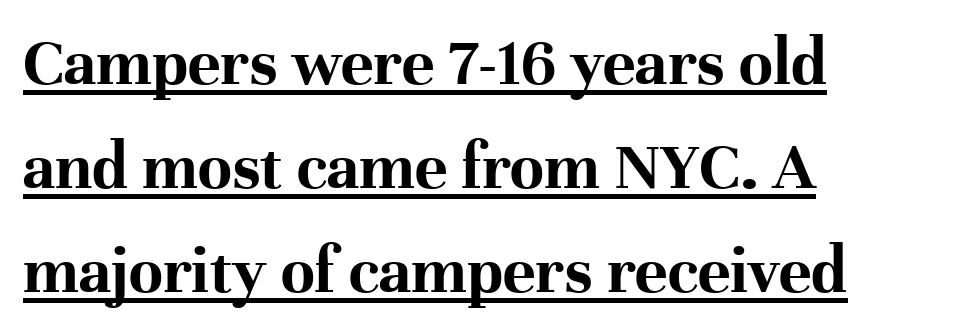
The image shows 69 px bold serif type, upright; set left-aligned, normal line spacing (1.51x), normal letter spacing, underlined; high stroke contrast and a medium x-height.
